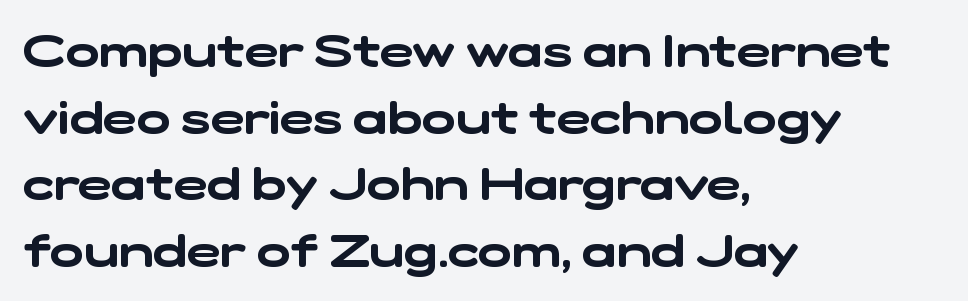
The passage shown is typed in a proportional face where columns would drift. Here the glyphs are tracked normally, forming tight word shapes. The paragraph shown leans on its left margin. Regular leading. Underline: absent.
